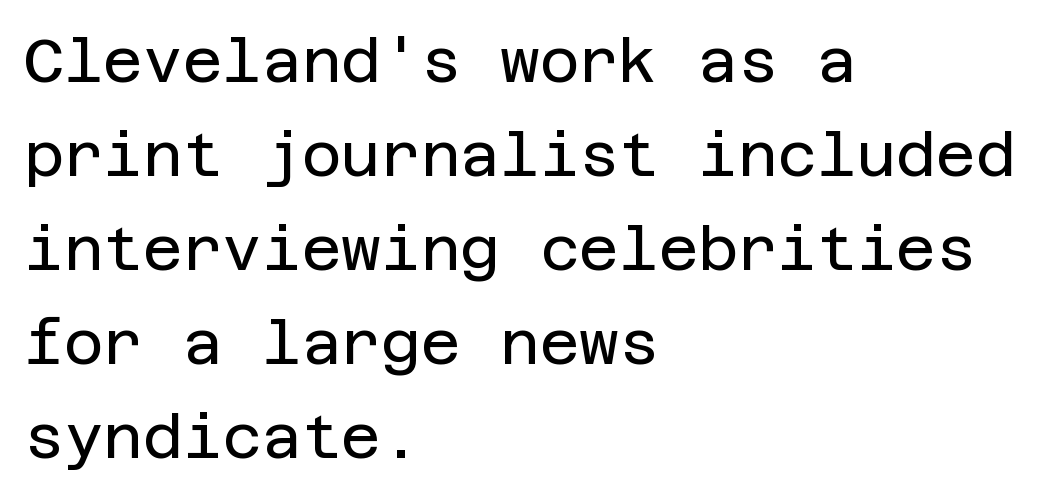
The image shows 61 px regular-weight sans-serif type, upright; set left-aligned, normal line spacing (1.54x), normal letter spacing, not underlined; low stroke contrast and a large x-height.
